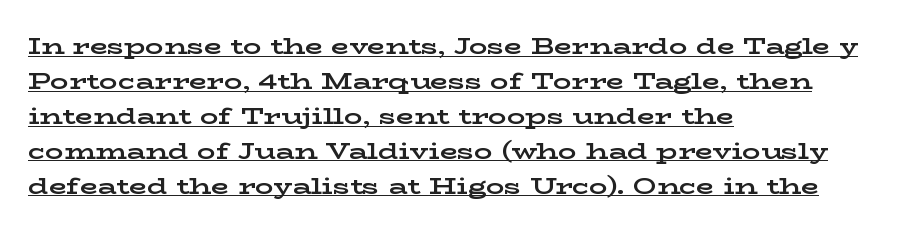
Q: Is the text bold? A: Yes.
Q: Is the text italic (slanted)? A: No, it is upright.
Q: Is the text underlined? A: Yes.
Q: How is the paragraph aligned? A: Left-aligned.
Q: Is the spacing between letters normal or unusually wide? A: Normal.
Q: Is the spacing between lines tight, normal or loose? A: Normal.
